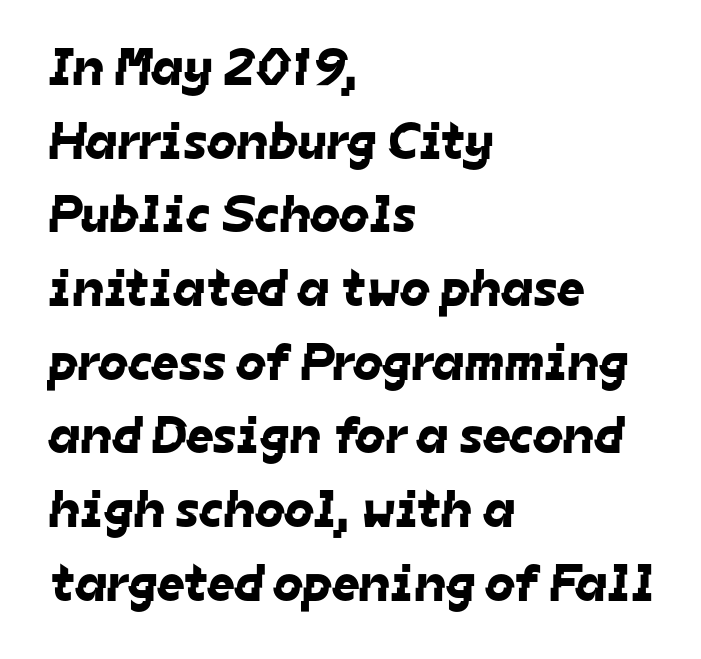
Q: Is the typeface a serif or a sans-serif typeface? A: Sans-serif.
Q: Is the text underlined? A: No.
Q: How is the paragraph aligned? A: Left-aligned.
Q: Is the spacing between letters normal or unusually wide? A: Normal.
Q: Is the spacing between lines tight, normal or loose? A: Normal.
Q: Width (condensed, normal, or wide)? A: Normal.
Q: Stroke contrast? A: Low.
Q: x-height? A: Medium.
Q: Monospaced? A: No.
